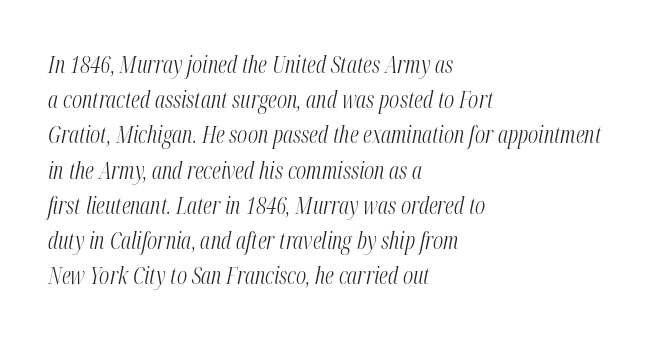
Stems here are at most as thick as an everyday book face. Evenly set lines give the paragraph a standard silhouette. The text block is weighted toward the left margin, trailing off unevenly rightward. The space beneath each line is pristine and unruled. The axis of the letterforms is tilted away from vertical.
